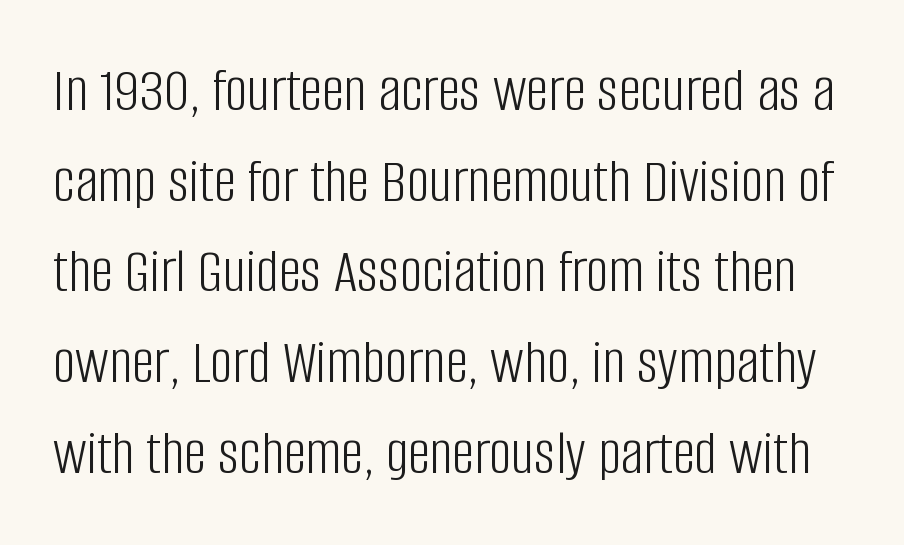
In terms of letterspacing, this is plain default setting. The passage shown is typeset with a sans-serif family. The font sits on the lighter half of the weight spectrum, regular included. The passage shown stacks its lines at a standard gap. The typography opts for an upright posture over an oblique one.
